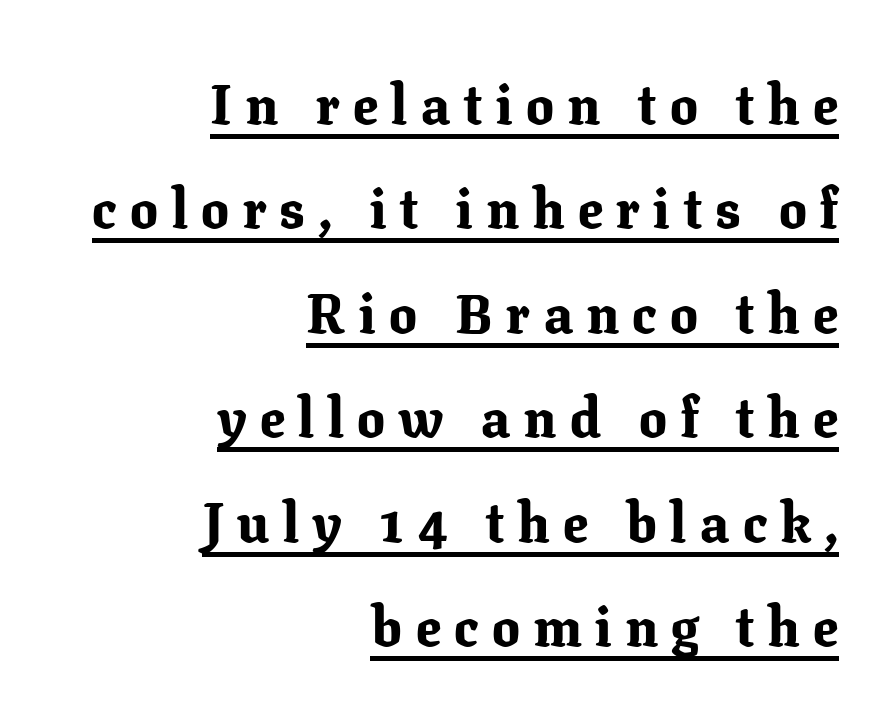
Q: Is the text bold? A: Yes.
Q: Is the text italic (slanted)? A: No, it is upright.
Q: Is the typeface a serif or a sans-serif typeface? A: Serif.
Q: Is the text underlined? A: Yes.
Q: How is the paragraph aligned? A: Right-aligned.
Q: Is the spacing between letters normal or unusually wide? A: Unusually wide.
Q: Is the spacing between lines tight, normal or loose? A: Loose.
Q: Width (condensed, normal, or wide)? A: Normal.
Q: Stroke contrast? A: Low.
Q: x-height? A: Medium.
Q: Monospaced? A: No.
